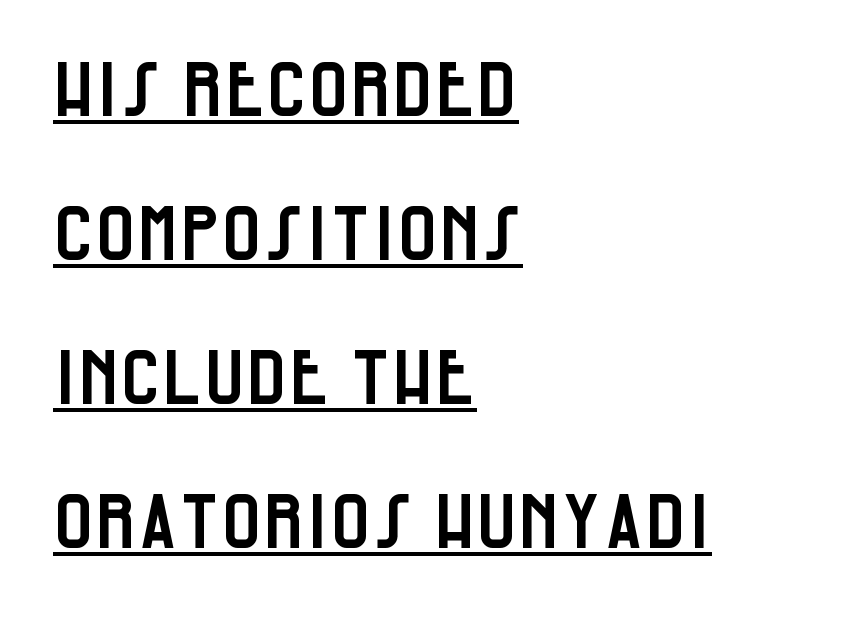
The image shows 75 px condensed sans-serif type, upright; set left-aligned, loose line spacing (1.92x), normal letter spacing, underlined; low stroke contrast and a large x-height.
